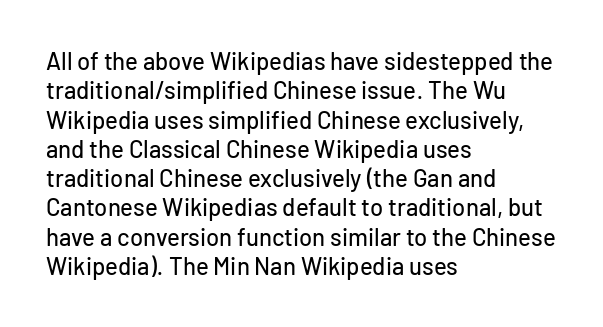
Q: Is the text italic (slanted)? A: No, it is upright.
Q: Is the text underlined? A: No.
Q: How is the paragraph aligned? A: Left-aligned.
Q: Is the spacing between letters normal or unusually wide? A: Normal.
